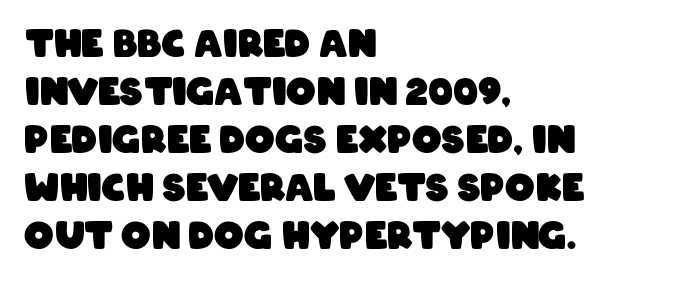
Q: Is the text bold? A: Yes.
Q: Is the typeface a serif or a sans-serif typeface? A: Sans-serif.
Q: Is the text underlined? A: No.
Q: How is the paragraph aligned? A: Left-aligned.
Q: Is the spacing between letters normal or unusually wide? A: Normal.
Q: Is the spacing between lines tight, normal or loose? A: Normal.
Q: Width (condensed, normal, or wide)? A: Condensed.
Q: Stroke contrast? A: Low.
Q: x-height? A: Large.
Q: Monospaced? A: No.
